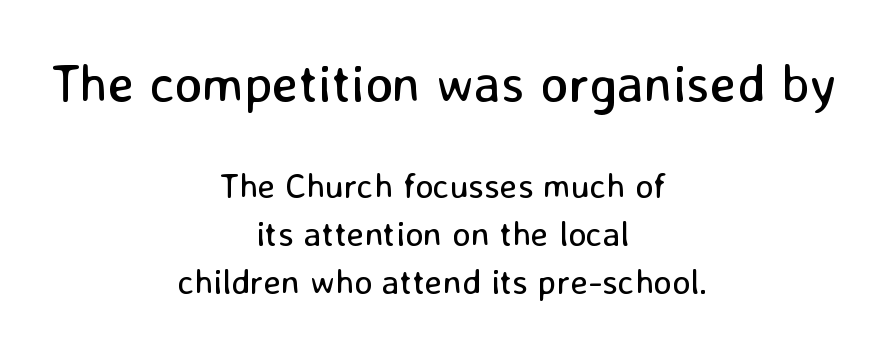
The image shows 53 px regular-weight sans-serif type, upright; set centered, normal line spacing (1.36x), normal letter spacing, not underlined; the first (top) block is 1.51x larger; low stroke contrast and a medium x-height.
